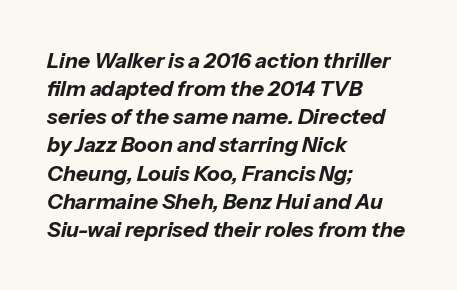
The image shows 21 px bold type, italic (leaning right); set left-aligned, normal line spacing (1.34x), normal letter spacing, not underlined.
